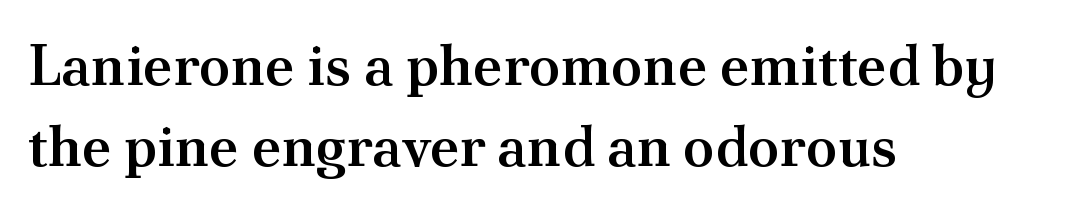
{"serif": "yes", "italic": "no", "bold": "semi", "weight": "semibold", "width": "normal", "stroke_contrast": "medium", "x_height": "small", "monospaced": "no", "underline": "no", "align": "left", "line_spacing": "normal", "line_spacing_ratio": 1.42, "letter_spacing": "normal", "letter_spacing_em": 0.0, "glyph_px": 57}
